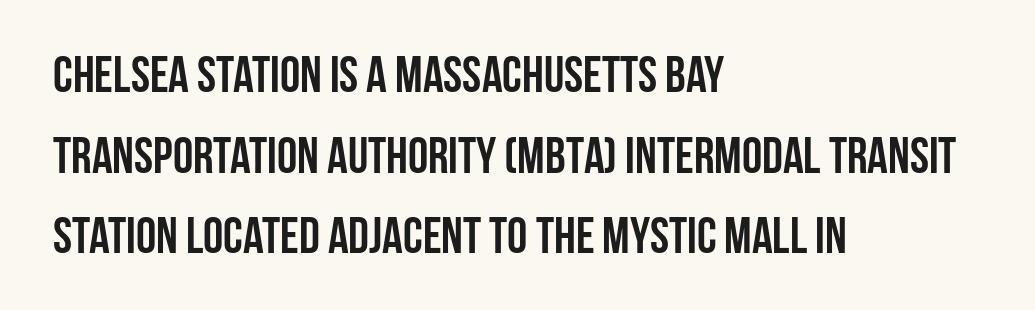
The image shows 51 px semibold, condensed sans-serif type, upright; set left-aligned, normal line spacing (1.58x), normal letter spacing, not underlined; low stroke contrast and a large x-height.
